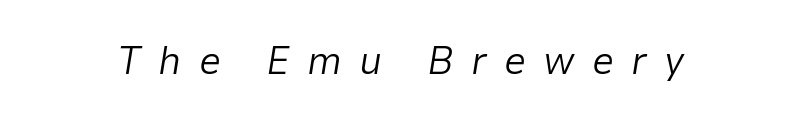
The image shows 40 px light type, italic (leaning right); set unusually wide letter spacing (+0.43 em), not underlined; low stroke contrast and a medium x-height.
